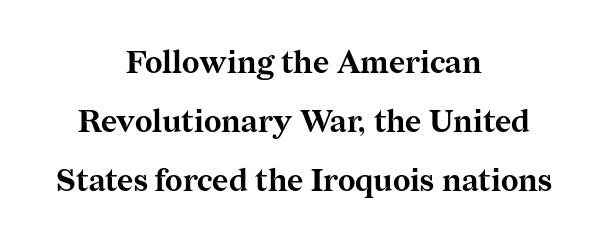
The image shows 31 px bold serif type, upright; set centered, loose line spacing (1.9x), normal letter spacing, not underlined; medium stroke contrast and a medium x-height.
